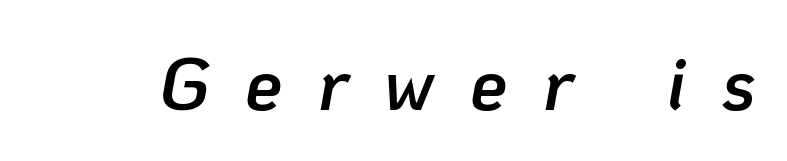
Weight check: semibold — heavier than regular, not quite bold. Think of a printed novel: that variable character pitch is what you see here. It's the slanting kind of type. Descenders are the only things crossing below the line.
